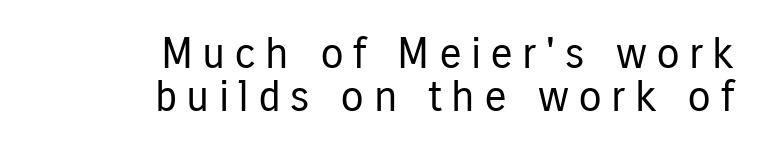
The specimen omits any rule beneath the text block's lines. Loose tracking; the words dissolve into strings of separated letters. Serifs: no, the terminals of the letterforms are clean. The rendering uses natural spacing where letterforms have individual widths. The lettering stays uniformly vertical, giving the passage a roman look. Summary of vertical rhythm: compact, with narrow interline spacing.
